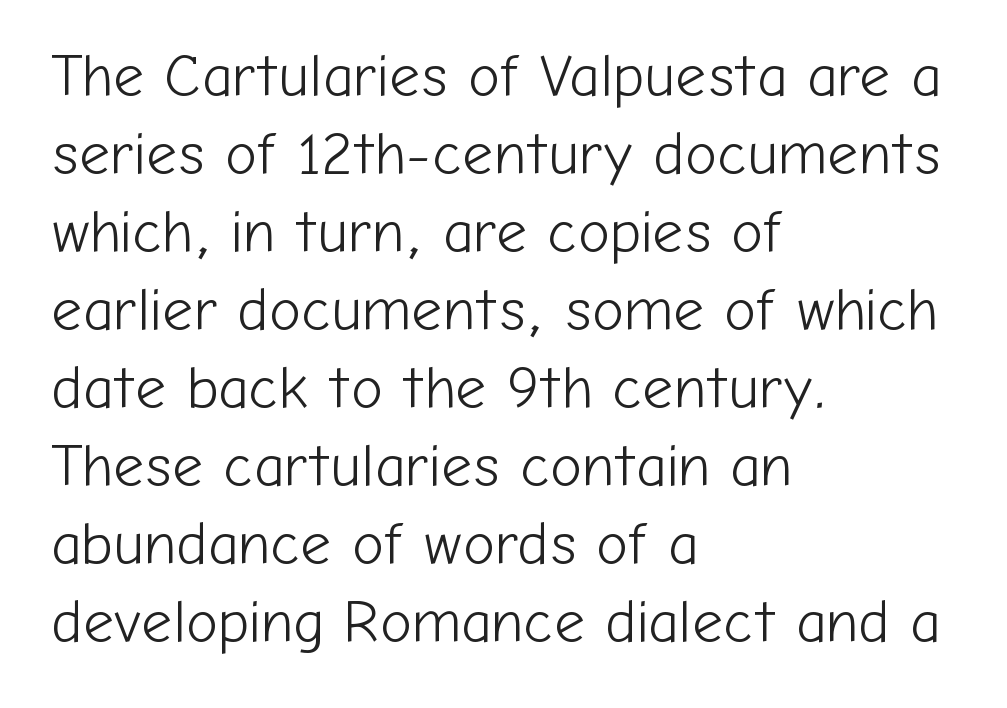
Words appear dense and cohesive because spacing is normal. Weight class: somewhere from thin through regular. Note the varied advance widths — an 'i' is clearly narrower than an 'm'. This is sans-serif lettering, the kind often seen on screens and signage. Leading matches the norm, producing a regular column.
